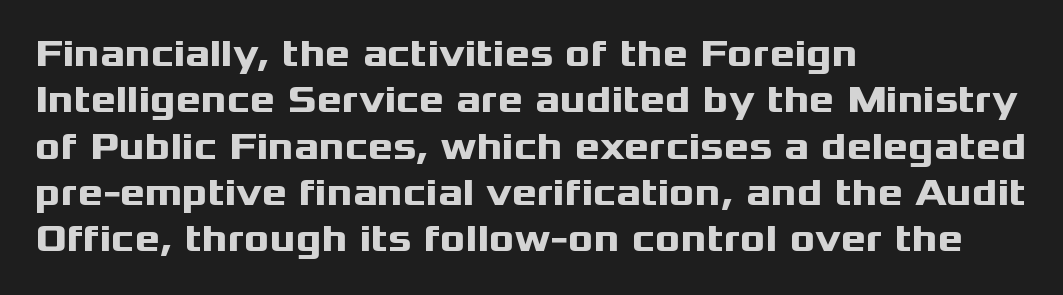
The image shows 38 px heavy, wide sans-serif type, upright; set left-aligned, line spacing 1.22x, normal letter spacing, not underlined; medium stroke contrast and a medium x-height.
